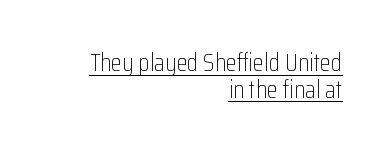
The image shows 25 px text type, upright; set right-aligned, tight line spacing (1.07x), normal letter spacing, underlined.
